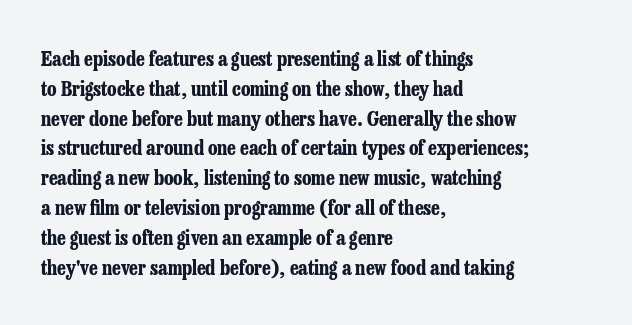
Q: Is the text bold? A: Yes.
Q: Is the text italic (slanted)? A: No, it is upright.
Q: Is the text underlined? A: No.
Q: How is the paragraph aligned? A: Left-aligned.
Q: Is the spacing between letters normal or unusually wide? A: Normal.
Q: Is the spacing between lines tight, normal or loose? A: Normal.
